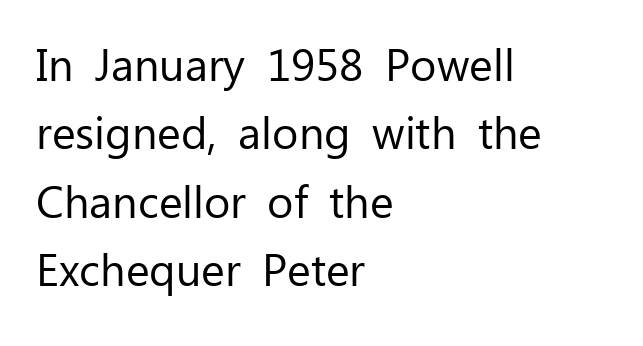
A typesetter would call this proportional, since set widths differ per character. Honestly, there is no underline to notice here at all. Note: no serifs on the glyphs. This rendering uses left alignment, leaving the right contour irregular. The letters stand upright; this is a roman face.
